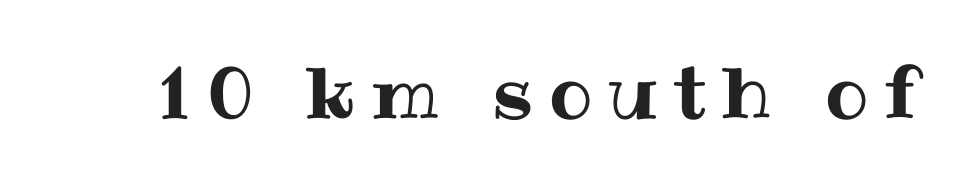
{"italic": "no", "width": "normal", "stroke_contrast": "medium", "x_height": "medium", "monospaced": "no", "underline": "no", "letter_spacing": "wide", "letter_spacing_em": 0.22, "glyph_px": 72}
